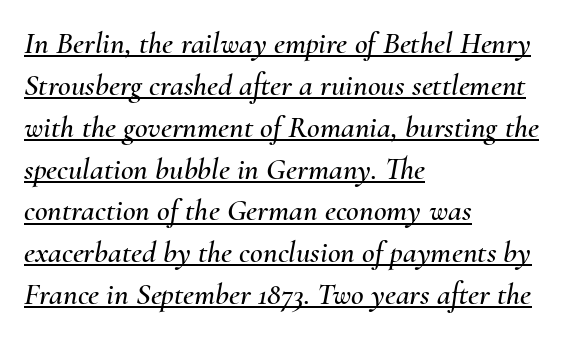
Leftover space on each line is placed entirely after the last word. The rows are spaced the way most documents space them. Proportional: the letters do not fall into vertical columns. The text carries the slant typical of an italic or oblique font. Somebody hit Ctrl+U on this one — the words are underlined.
